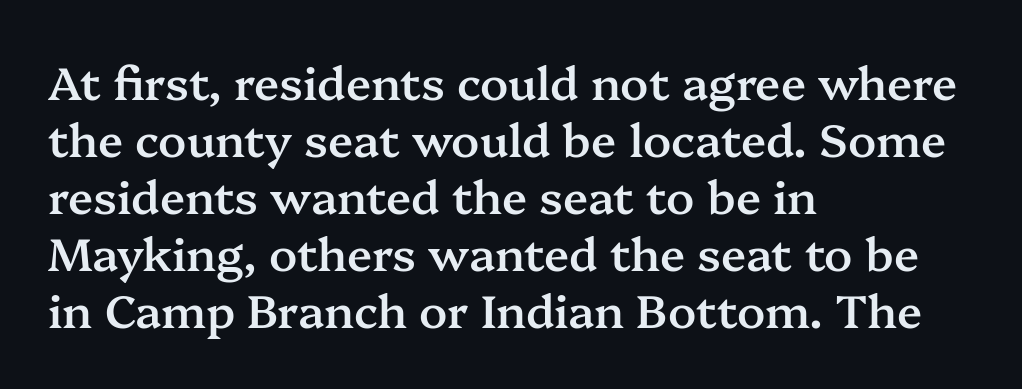
Q: Is the text bold? A: Semi-bold.
Q: Is the text italic (slanted)? A: No, it is upright.
Q: Is the typeface a serif or a sans-serif typeface? A: Serif.
Q: Is the text underlined? A: No.
Q: How is the paragraph aligned? A: Left-aligned.
Q: Is the spacing between letters normal or unusually wide? A: Normal.
Q: Width (condensed, normal, or wide)? A: Normal.
Q: Stroke contrast? A: Medium.
Q: x-height? A: Medium.
Q: Monospaced? A: No.
